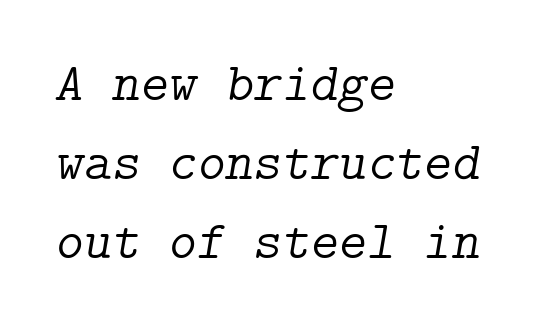
{"serif": "yes", "italic": "yes", "lean": "right", "slant_degrees": 9, "bold": "no", "weight": "light", "width": "normal", "stroke_contrast": "low", "x_height": "medium", "underline": "no", "align": "left", "line_spacing": "normal", "line_spacing_ratio": 1.46, "letter_spacing": "normal", "letter_spacing_em": 0.0, "glyph_px": 54}
